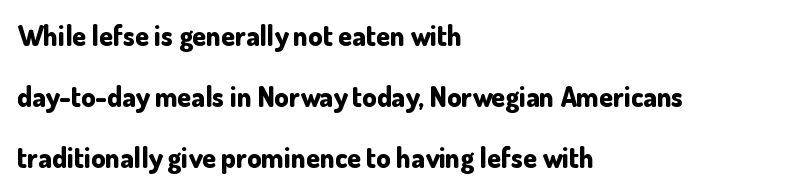
Q: Is the text bold? A: Yes.
Q: Is the text italic (slanted)? A: No, it is upright.
Q: Is the typeface a serif or a sans-serif typeface? A: Sans-serif.
Q: Is the text underlined? A: No.
Q: How is the paragraph aligned? A: Left-aligned.
Q: Is the spacing between letters normal or unusually wide? A: Normal.
Q: Is the spacing between lines tight, normal or loose? A: Loose.
Q: Width (condensed, normal, or wide)? A: Normal.
Q: Stroke contrast? A: Low.
Q: x-height? A: Small.
Q: Monospaced? A: No.
